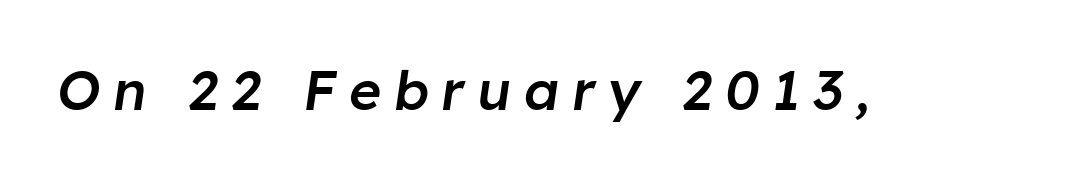
Is this a fixed-width face? No — the glyphs have proportional, varying widths. The specimen omits any rule beneath the text block's lines. In terms of weight, the rendering is demibold, just under bold. The rendering applies a slant to the glyphs.
